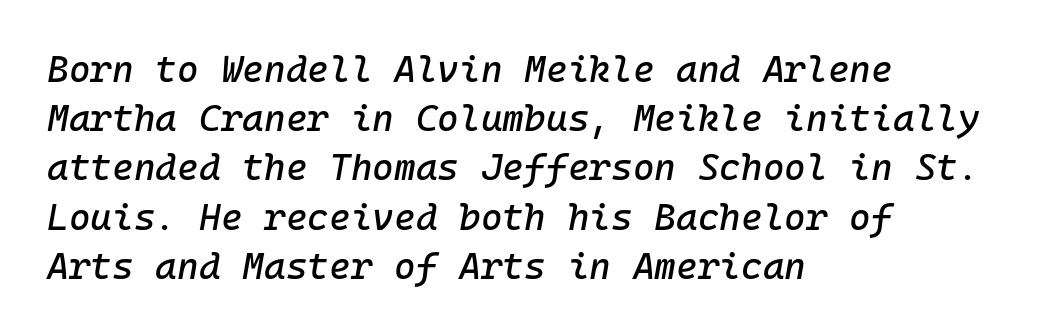
The vertical gap from one line to the next is medium. The text carries the slant typical of an italic or oblique font. The line texture is even and compact thanks to regular tracking. The paragraph shown leans on its left margin.
